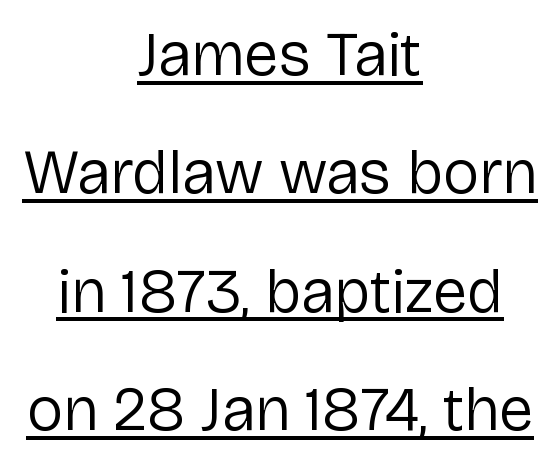
{"serif": "no", "italic": "no", "bold": "no", "weight": "regular", "width": "normal", "stroke_contrast": "low", "x_height": "medium", "monospaced": "no", "underline": "yes", "align": "center", "line_spacing": "loose", "line_spacing_ratio": 1.91, "letter_spacing": "normal", "letter_spacing_em": 0.0, "glyph_px": 62}
